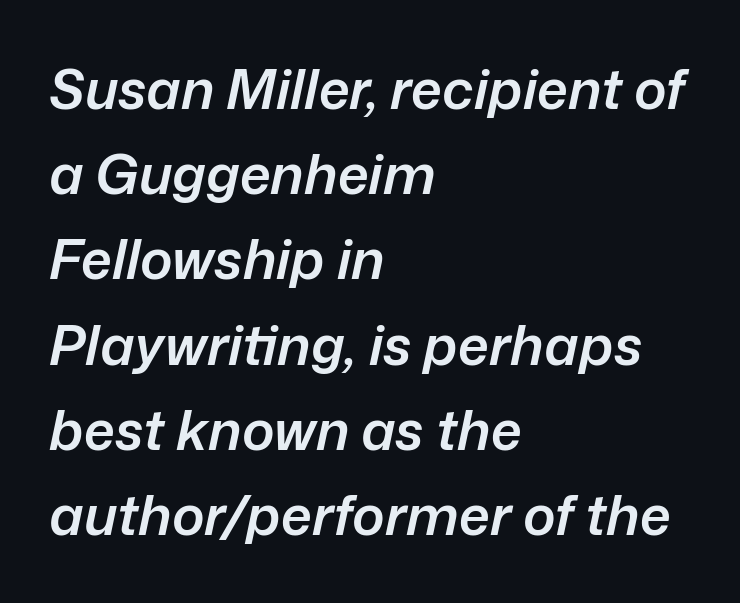
Tracking value appears to be zero — textbook default spacing. Does the copy run flush right? No — it runs flush left. Looking at the ascenders, they clearly lean. The passage shown stacks its lines at a standard gap. Do the characters align in a grid? No, the font is proportional.
